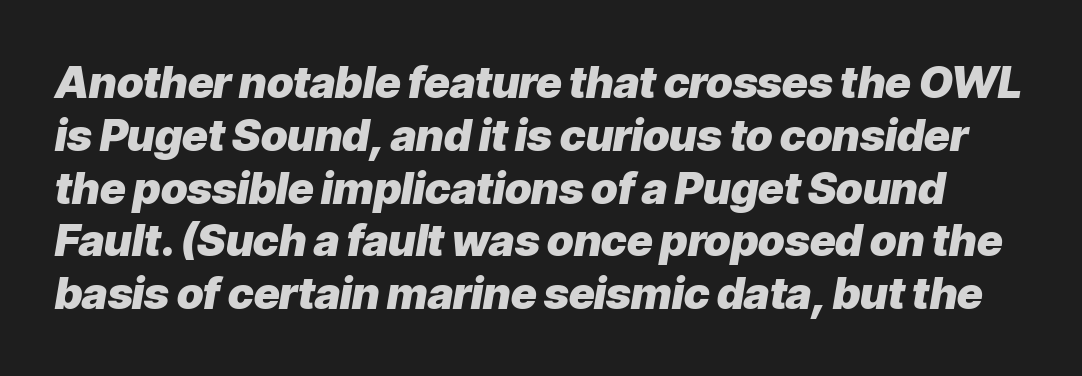
{"italic": "yes", "lean": "right", "slant_degrees": 9, "bold": "yes", "weight": "heavy", "width": "normal", "stroke_contrast": "low", "x_height": "medium", "monospaced": "no", "underline": "no", "line_spacing_ratio": 1.2, "letter_spacing": "normal", "letter_spacing_em": 0.0, "glyph_px": 44}
